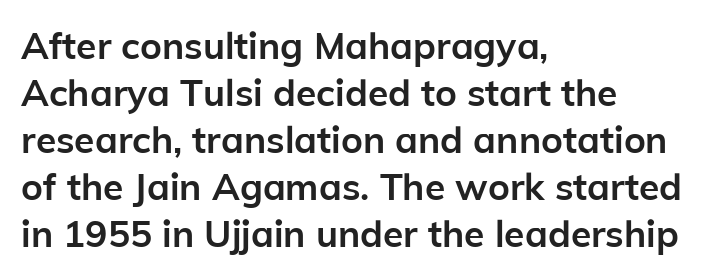
Q: Is the text bold? A: Yes.
Q: Is the text italic (slanted)? A: No, it is upright.
Q: Is the typeface a serif or a sans-serif typeface? A: Sans-serif.
Q: Is the text underlined? A: No.
Q: How is the paragraph aligned? A: Left-aligned.
Q: Is the spacing between letters normal or unusually wide? A: Normal.
Q: Is the spacing between lines tight, normal or loose? A: Normal.
Q: Width (condensed, normal, or wide)? A: Normal.
Q: Stroke contrast? A: Low.
Q: x-height? A: Medium.
Q: Monospaced? A: No.
